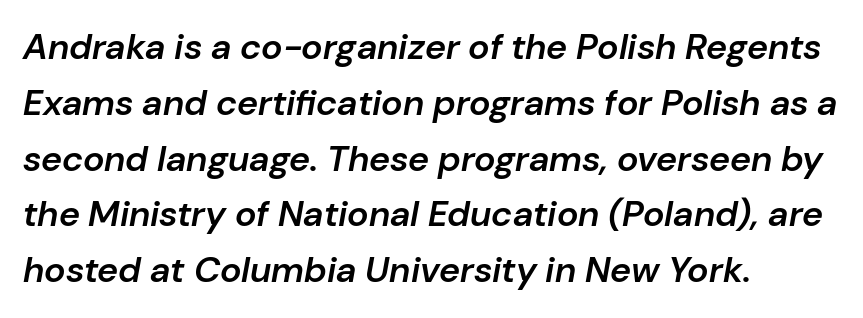
The image shows 36 px semibold type, italic (leaning right); set left-aligned, normal line spacing (1.55x), normal letter spacing, not underlined; low stroke contrast and a medium x-height.
